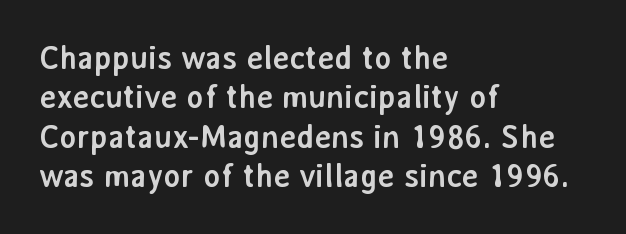
The image shows 32 px semibold sans-serif type, upright; set left-aligned, line spacing 1.23x, normal letter spacing, not underlined; low stroke contrast and a medium x-height.
